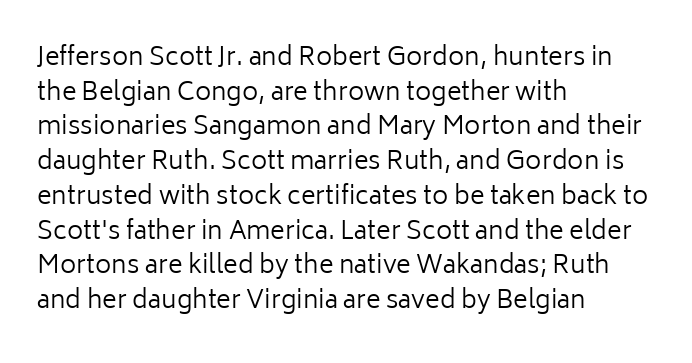
{"italic": "no", "bold": "no", "underline": "no", "align": "left", "line_spacing": "normal", "line_spacing_ratio": 1.39, "letter_spacing": "normal", "letter_spacing_em": 0.0, "glyph_px": 25}
